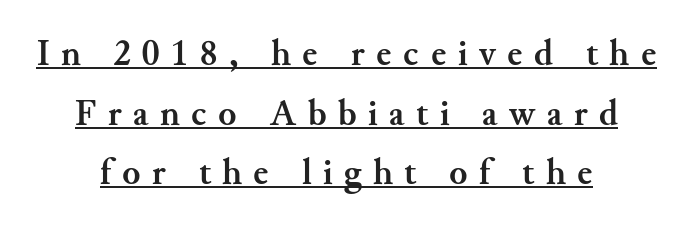
Q: Is the text bold? A: Yes.
Q: Is the text italic (slanted)? A: No, it is upright.
Q: Is the typeface a serif or a sans-serif typeface? A: Serif.
Q: Is the text underlined? A: Yes.
Q: How is the paragraph aligned? A: Centered.
Q: Is the spacing between letters normal or unusually wide? A: Unusually wide.
Q: Is the spacing between lines tight, normal or loose? A: Normal.
Q: Width (condensed, normal, or wide)? A: Normal.
Q: Stroke contrast? A: Medium.
Q: x-height? A: Small.
Q: Monospaced? A: No.
